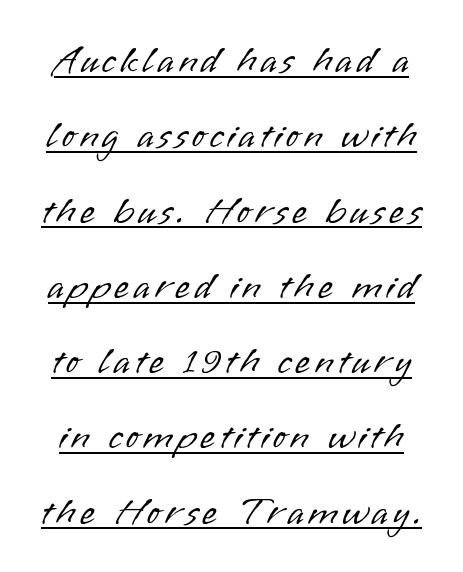
Q: Is the text bold? A: No.
Q: Is the text italic (slanted)? A: Yes.
Q: Is the typeface a serif or a sans-serif typeface? A: Sans-serif.
Q: Is the text underlined? A: Yes.
Q: Is the spacing between lines tight, normal or loose? A: Loose.
Q: Width (condensed, normal, or wide)? A: Normal.
Q: Stroke contrast? A: Low.
Q: x-height? A: Small.
Q: Monospaced? A: No.
